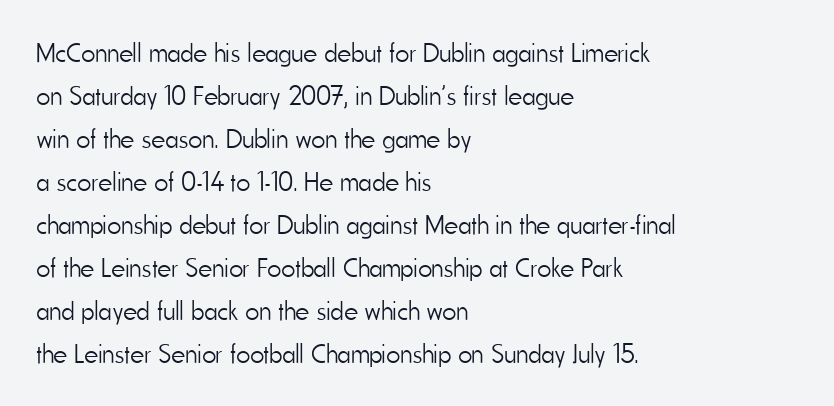
{"italic": "no", "bold": "no", "underline": "no", "align": "left", "line_spacing": "normal", "line_spacing_ratio": 1.59, "letter_spacing": "normal", "letter_spacing_em": 0.0, "glyph_px": 27}
